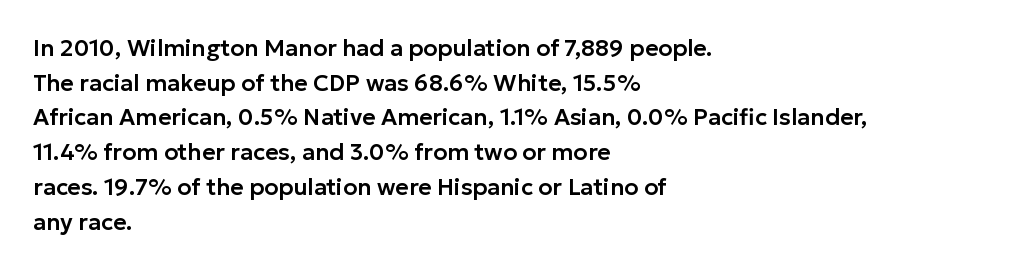
Q: Is the text italic (slanted)? A: No, it is upright.
Q: Is the text underlined? A: No.
Q: How is the paragraph aligned? A: Left-aligned.
Q: Is the spacing between letters normal or unusually wide? A: Normal.
Q: Is the spacing between lines tight, normal or loose? A: Normal.
